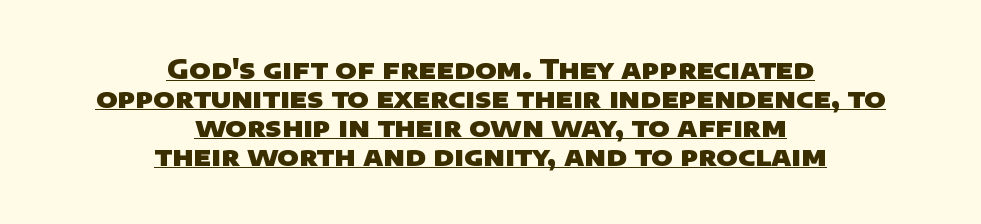
The image shows 26 px bold type; set centered, tight line spacing (1.11x), normal letter spacing, underlined.
